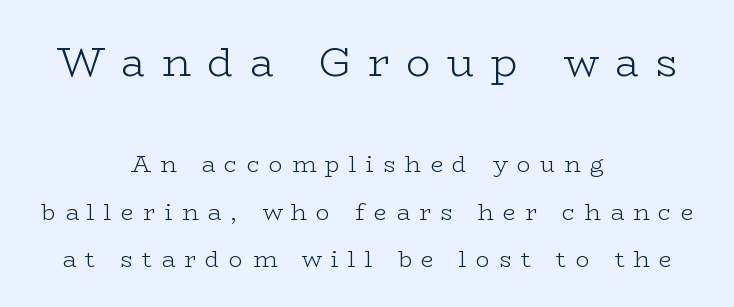
The foot of each line stays bare and open. Short and long lines alike share a common midpoint. Type size steps down from the first block to the second. Style check: upright.
